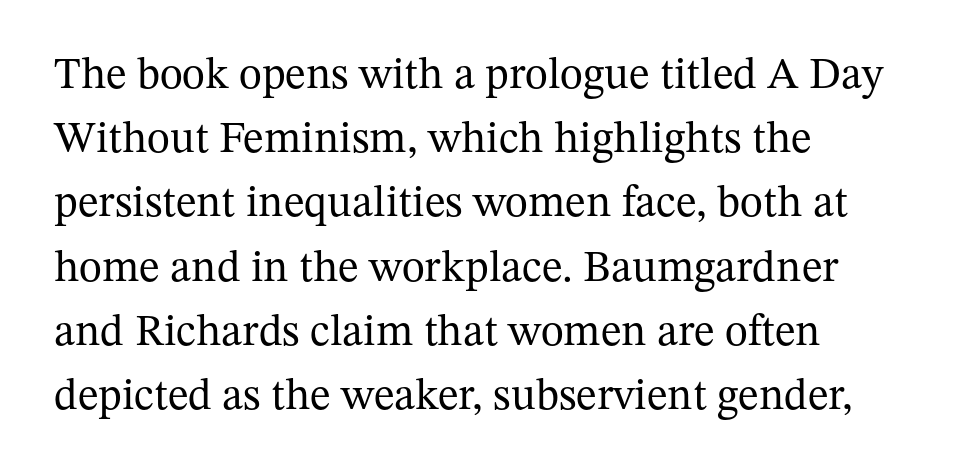
Q: Is the text bold? A: No.
Q: Is the text italic (slanted)? A: No, it is upright.
Q: Is the typeface a serif or a sans-serif typeface? A: Serif.
Q: Is the text underlined? A: No.
Q: How is the paragraph aligned? A: Left-aligned.
Q: Is the spacing between letters normal or unusually wide? A: Normal.
Q: Is the spacing between lines tight, normal or loose? A: Normal.
Q: Width (condensed, normal, or wide)? A: Normal.
Q: Stroke contrast? A: Medium.
Q: x-height? A: Medium.
Q: Monospaced? A: No.
